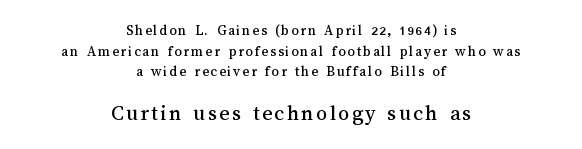
{"italic": "no", "underline": "no", "align": "center", "line_spacing": "normal", "line_spacing_ratio": 1.37, "larger_block": "second", "size_ratio": 1.47, "glyph_px": 22}
